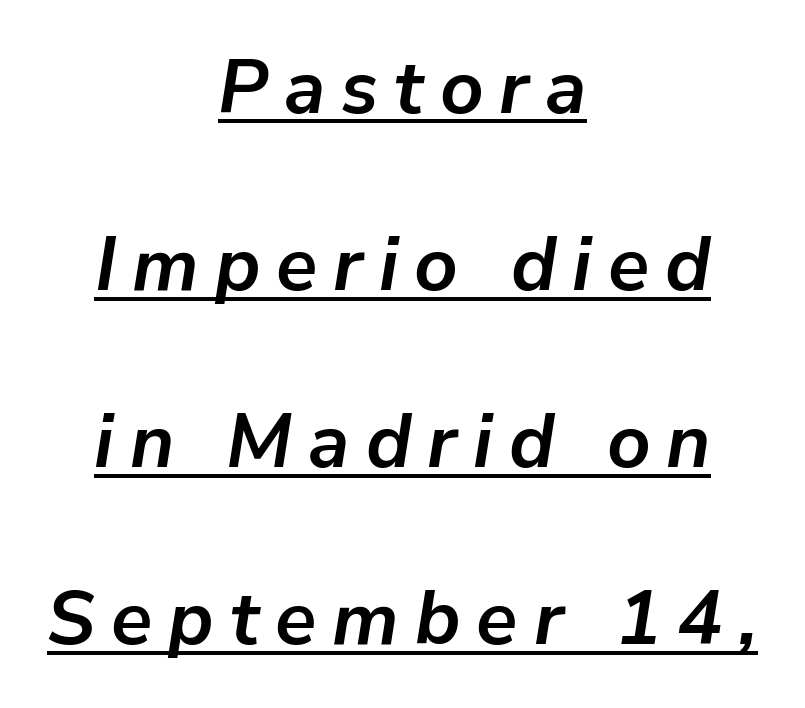
{"italic": "yes", "lean": "right", "slant_degrees": 9, "bold": "yes", "weight": "semibold", "width": "normal", "stroke_contrast": "low", "x_height": "medium", "monospaced": "no", "underline": "yes", "align": "center", "line_spacing": "loose", "line_spacing_ratio": 2.33, "letter_spacing": "wide", "letter_spacing_em": 0.21, "glyph_px": 76}
